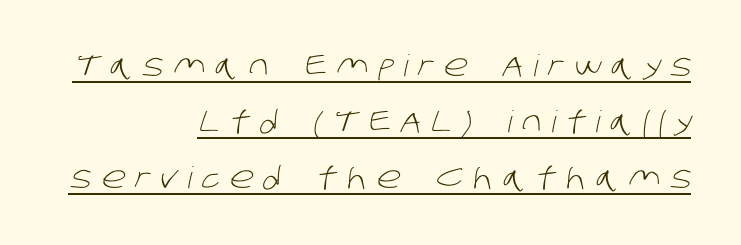
Heft: none added — not bold. Character widths vary here, with narrow letters taking less room than wide ones. The sample's only ornament is a line tracing under the words. The letters carry no serifs — their stems end cleanly without finishing strokes. The face used here is rendered with a markedly widened letterfit. Leftover space on each line is placed entirely before the opening word.
